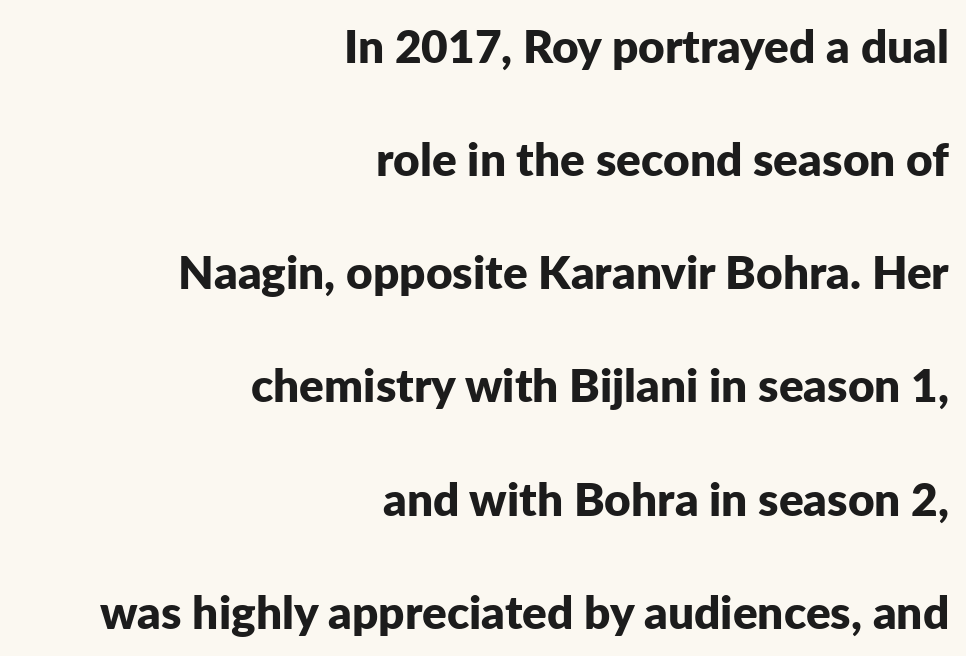
Q: Is the text bold? A: Yes.
Q: Is the text italic (slanted)? A: No, it is upright.
Q: Is the typeface a serif or a sans-serif typeface? A: Sans-serif.
Q: Is the text underlined? A: No.
Q: How is the paragraph aligned? A: Right-aligned.
Q: Is the spacing between letters normal or unusually wide? A: Normal.
Q: Is the spacing between lines tight, normal or loose? A: Loose.
Q: Width (condensed, normal, or wide)? A: Normal.
Q: Stroke contrast? A: Low.
Q: x-height? A: Medium.
Q: Monospaced? A: No.
